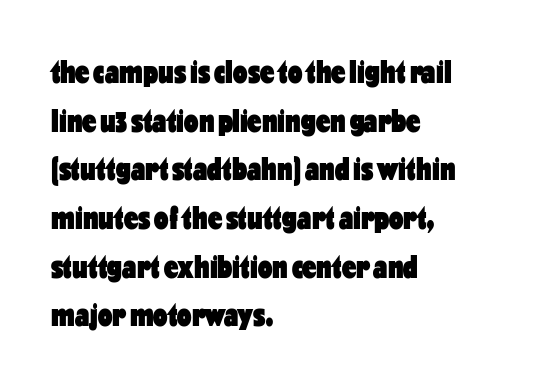
Q: Is the text bold? A: Yes.
Q: Is the text italic (slanted)? A: No, it is upright.
Q: Is the typeface a serif or a sans-serif typeface? A: Sans-serif.
Q: Is the text underlined? A: No.
Q: How is the paragraph aligned? A: Left-aligned.
Q: Is the spacing between letters normal or unusually wide? A: Normal.
Q: Is the spacing between lines tight, normal or loose? A: Normal.
Q: Width (condensed, normal, or wide)? A: Condensed.
Q: Stroke contrast? A: Low.
Q: x-height? A: Medium.
Q: Monospaced? A: No.
